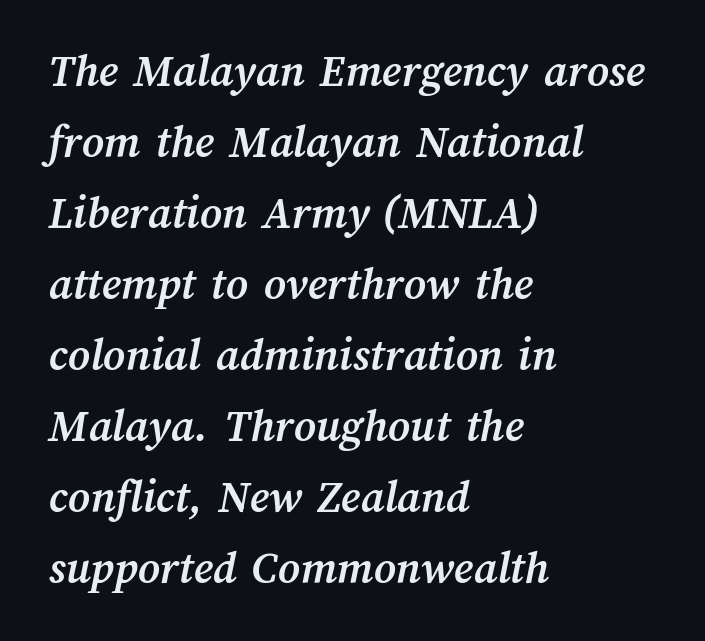
The rendering uses natural spacing where letterforms have individual widths. Left-aligned paragraph, ragged on the right. Observe the ordinary spacing: letters are neighbours, not strangers. Weight: bold.
